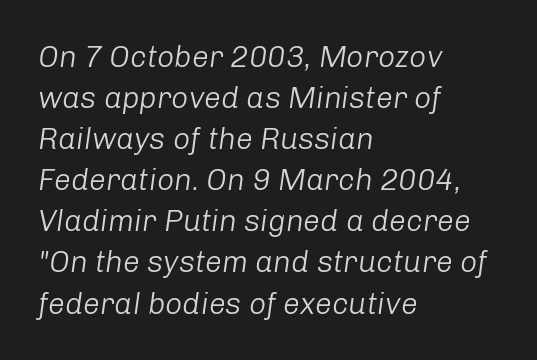
The face used here is proportionally spaced, like ordinary book or web type. The setting favours the left margin, as ordinary paragraphs usually do. No extra tracking has been applied to these lines. Posture: slanted. Each new line begins a customary step beneath the previous one.
